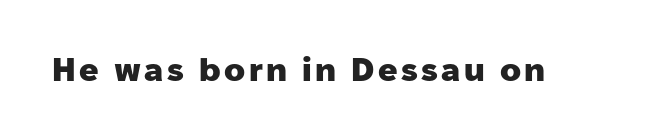
Q: Is the text bold? A: Yes.
Q: Is the text italic (slanted)? A: No, it is upright.
Q: Is the typeface a serif or a sans-serif typeface? A: Sans-serif.
Q: Is the text underlined? A: No.
Q: Width (condensed, normal, or wide)? A: Normal.
Q: Stroke contrast? A: Low.
Q: x-height? A: Medium.
Q: Monospaced? A: No.
